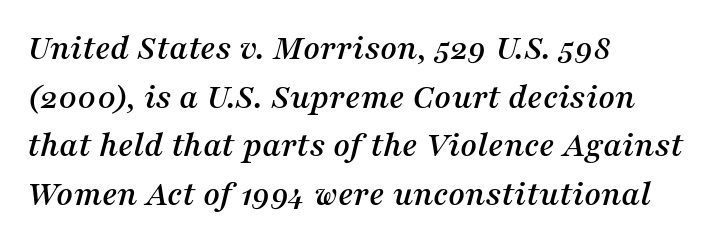
The letters sit at their default tracking, neither squeezed nor spread. Typeset ragged right — the left edge is the straight one. There's an unmistakable incline to the writing here. Varying glyph widths throughout — classic text-font behaviour.
